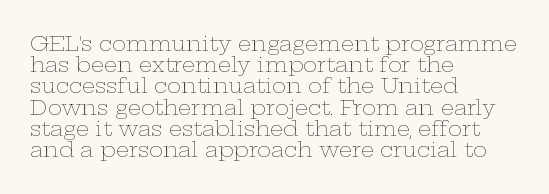
The weight would be labelled regular, book, light, or lighter still. Lines of text with bare space underneath. Characters follow at the spacing the type designer built in. Tightly led — the rows are bunched. Casual observation: everything's shoved over to the left.
